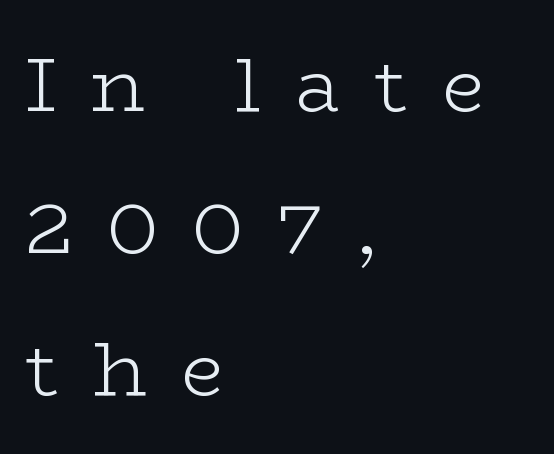
{"serif": "yes", "italic": "no", "bold": "no", "weight": "light", "width": "wide", "stroke_contrast": "low", "x_height": "medium", "monospaced": "no", "underline": "no", "align": "left", "line_spacing_ratio": 1.87, "letter_spacing": "wide", "letter_spacing_em": 0.45, "glyph_px": 76}
